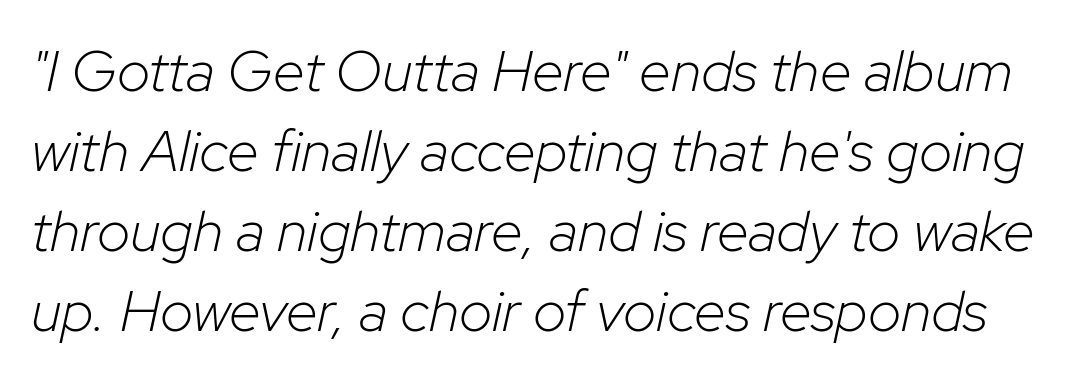
{"italic": "yes", "lean": "right", "slant_degrees": 12, "bold": "no", "weight": "light", "width": "normal", "stroke_contrast": "low", "x_height": "medium", "monospaced": "no", "underline": "no", "line_spacing": "normal", "line_spacing_ratio": 1.38, "letter_spacing": "normal", "letter_spacing_em": 0.0, "glyph_px": 58}
